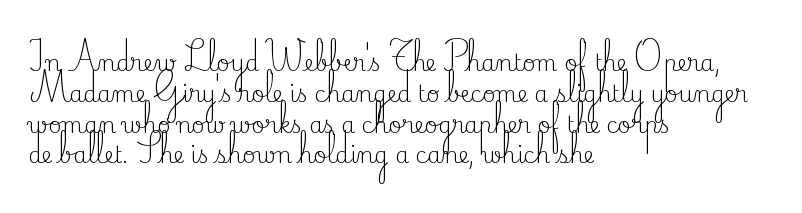
Q: Is the text bold? A: No.
Q: Is the text italic (slanted)? A: No, it is upright.
Q: Is the text underlined? A: No.
Q: How is the paragraph aligned? A: Left-aligned.
Q: Is the spacing between letters normal or unusually wide? A: Normal.
Q: Is the spacing between lines tight, normal or loose? A: Normal.
